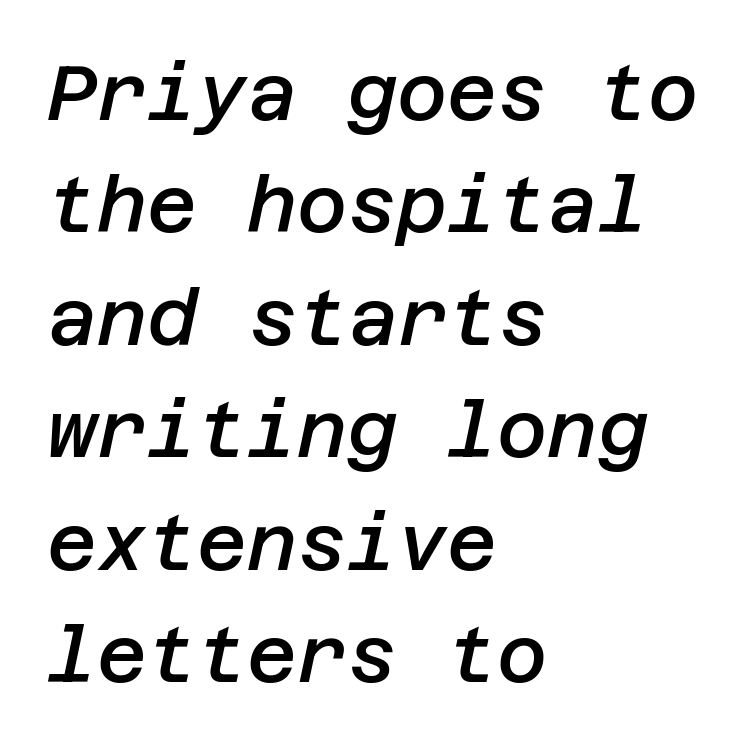
The image shows 77 px semibold type, italic (leaning right); set left-aligned, normal line spacing (1.46x), normal letter spacing, not underlined; low stroke contrast and a large x-height.
